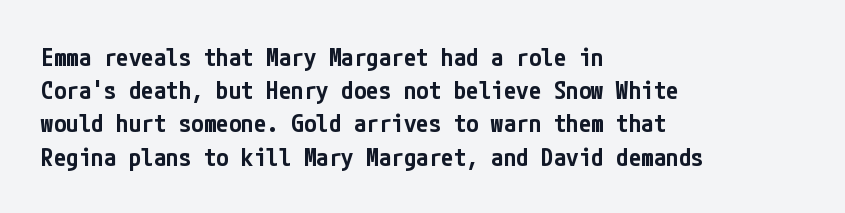
{"italic": "no", "bold": "semi", "underline": "no", "align": "left", "line_spacing": "normal", "line_spacing_ratio": 1.33, "letter_spacing": "normal", "letter_spacing_em": 0.0, "glyph_px": 25}
